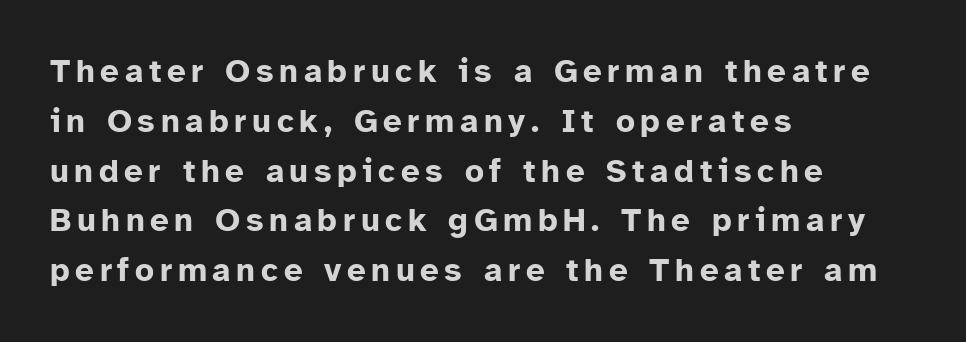
The image shows 33 px bold sans-serif type, upright; set left-aligned, normal line spacing (1.51x), not underlined; low stroke contrast and a medium x-height.
